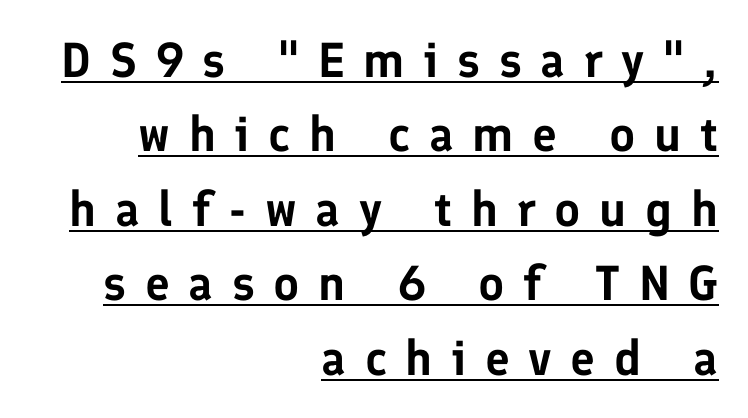
{"serif": "no", "italic": "no", "width": "normal", "stroke_contrast": "low", "x_height": "medium", "monospaced": "no", "underline": "yes", "align": "right", "line_spacing": "normal", "line_spacing_ratio": 1.52, "letter_spacing": "wide", "letter_spacing_em": 0.38, "glyph_px": 49}
